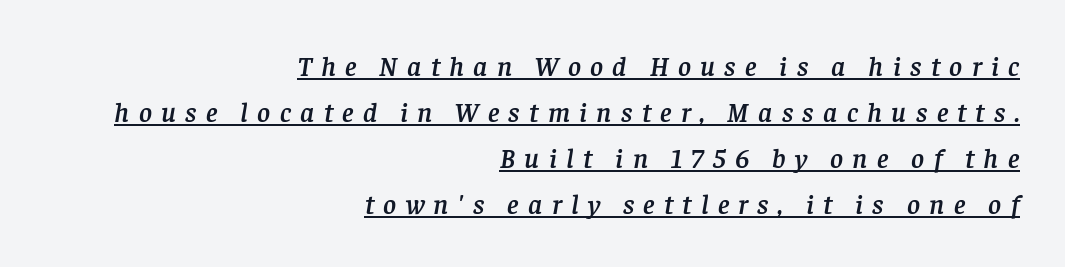
These lines are set flush right with a ragged left edge. Decoration check: the copy is underlined. These lines are rendered in a variable-pitch font. You can tell it's italic because the verticals aren't actually vertical. The type is letterspaced generously, with wide tracking. The type family on display is of the serif kind.
